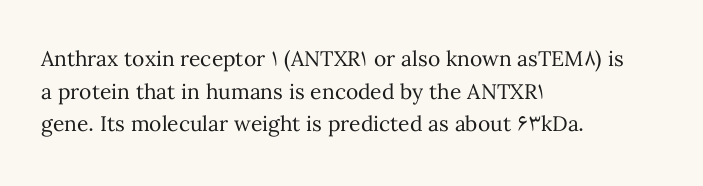
The axis of the letterforms is exactly vertical. Here the glyphs are tracked normally, forming tight word shapes. Descenders hang freely into open space. Line beginnings align vertically; line endings do not. The rows are spaced the way most documents space them.
